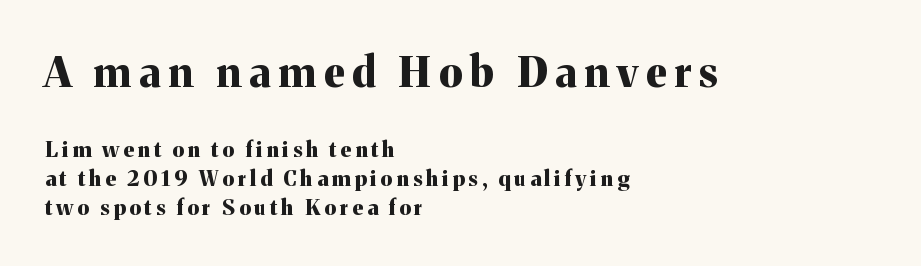
You could not count columns in this text — the font is proportionally spaced. The gap between lines stays unmarked. Note: serifs present on the glyphs. Compared with an ordinary text face, these strokes are far heavier — a full bold. Is there any slant? The stems are plumb. Students, observe: this is what conventionally led text looks like.
